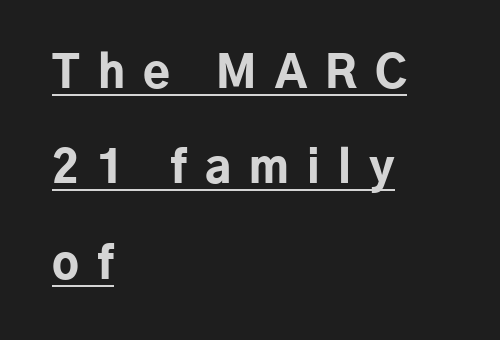
{"serif": "no", "italic": "no", "bold": "yes", "weight": "bold", "width": "normal", "stroke_contrast": "low", "x_height": "medium", "monospaced": "no", "underline": "yes", "align": "left", "line_spacing": "loose", "line_spacing_ratio": 2.17, "letter_spacing": "wide", "letter_spacing_em": 0.41, "glyph_px": 44}
